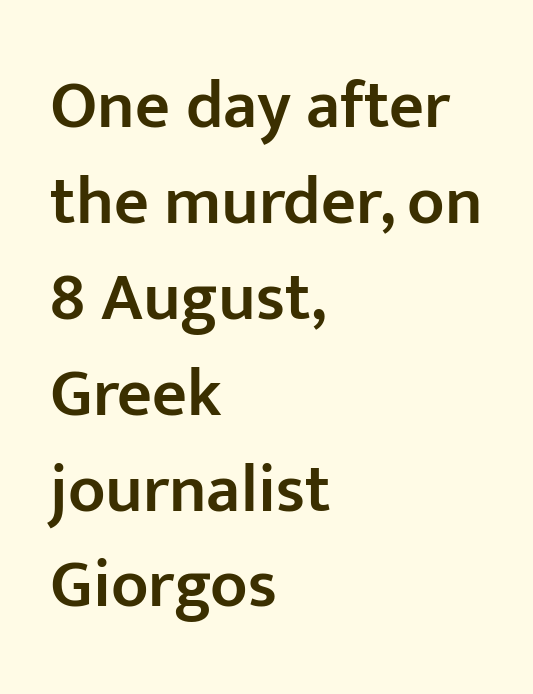
The image shows 68 px semibold sans-serif type, upright; set left-aligned, normal line spacing (1.41x), normal letter spacing, not underlined; low stroke contrast and a medium x-height.
